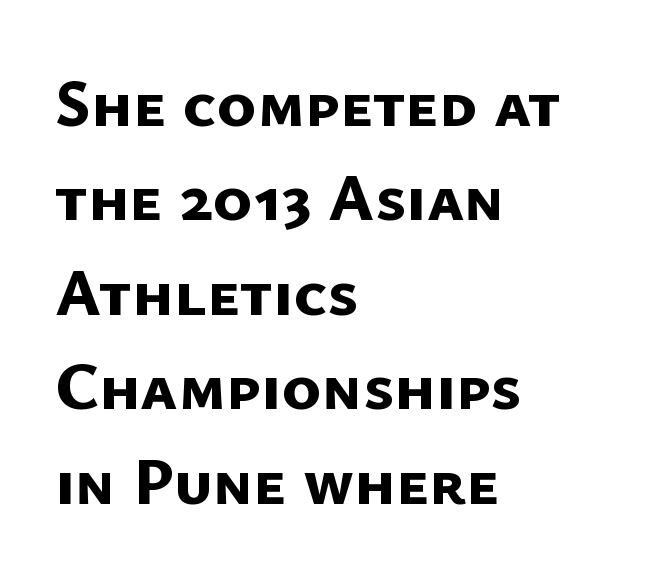
Q: Is the text bold? A: Yes.
Q: Is the typeface a serif or a sans-serif typeface? A: Sans-serif.
Q: Is the text underlined? A: No.
Q: How is the paragraph aligned? A: Left-aligned.
Q: Is the spacing between letters normal or unusually wide? A: Normal.
Q: Is the spacing between lines tight, normal or loose? A: Normal.
Q: Width (condensed, normal, or wide)? A: Normal.
Q: Stroke contrast? A: Low.
Q: x-height? A: Medium.
Q: Monospaced? A: No.
